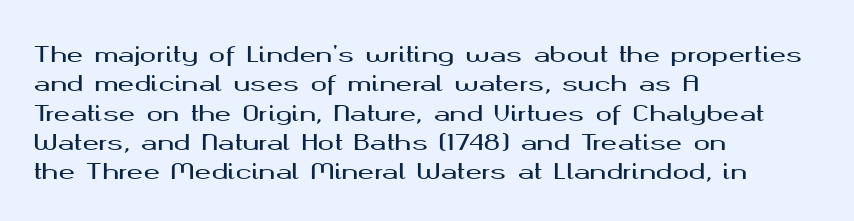
The image shows 22 px text type, upright; set left-aligned, normal line spacing (1.33x), normal letter spacing, not underlined.
